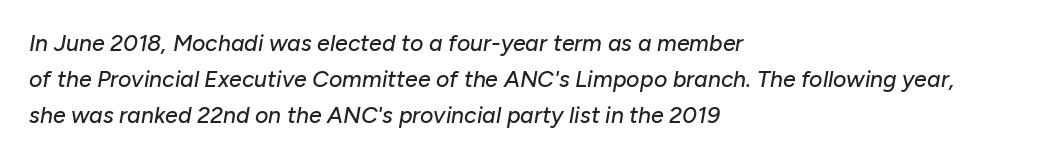
The image shows 23 px text type, italic (leaning right); set left-aligned, normal line spacing (1.56x), normal letter spacing, not underlined.
